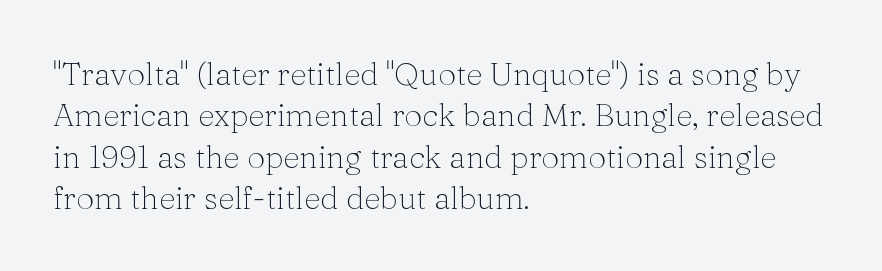
The image shows 32 px light serif type, upright; set left-aligned, normal line spacing (1.29x), normal letter spacing, not underlined; medium stroke contrast and a medium x-height.
